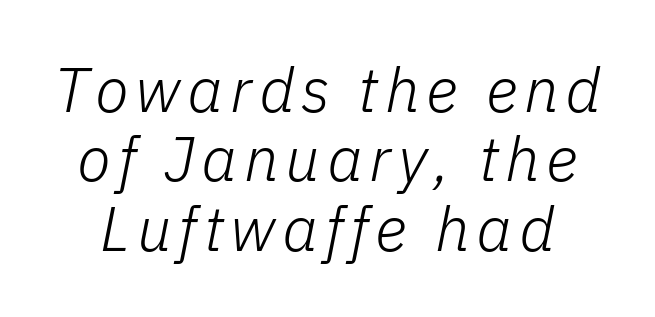
{"italic": "yes", "lean": "right", "slant_degrees": 11, "bold": "no", "weight": "light", "width": "normal", "stroke_contrast": "low", "x_height": "medium", "monospaced": "no", "underline": "no", "line_spacing": "tight", "line_spacing_ratio": 1.12, "glyph_px": 62}
